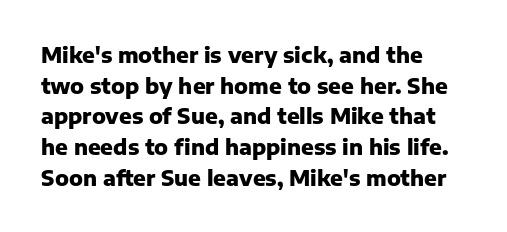
The image shows 21 px bold type, upright; set left-aligned, normal line spacing (1.46x), normal letter spacing, not underlined.
